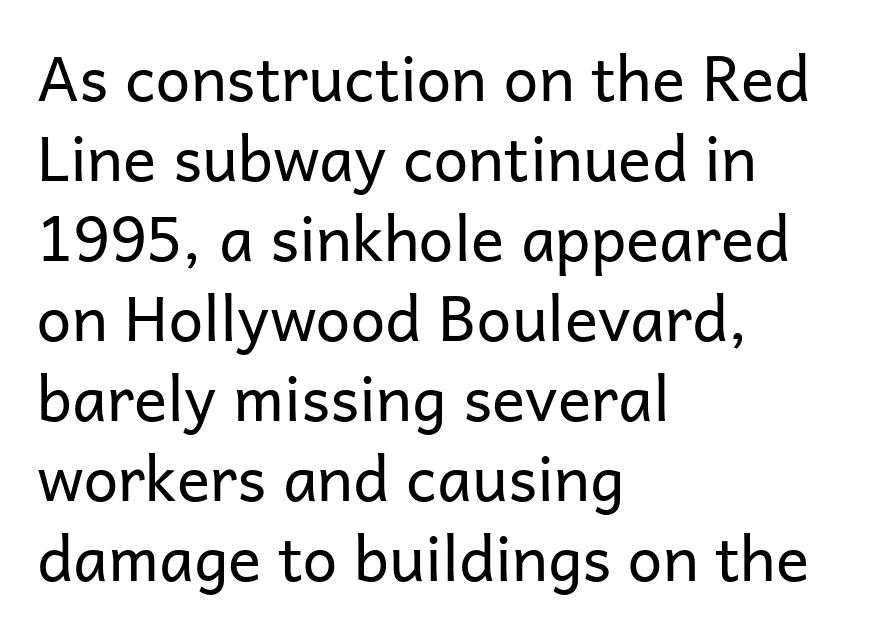
{"serif": "no", "italic": "no", "bold": "no", "weight": "regular", "width": "normal", "stroke_contrast": "low", "x_height": "medium", "monospaced": "no", "underline": "no", "align": "left", "line_spacing": "normal", "line_spacing_ratio": 1.29, "letter_spacing": "normal", "letter_spacing_em": 0.0, "glyph_px": 62}
